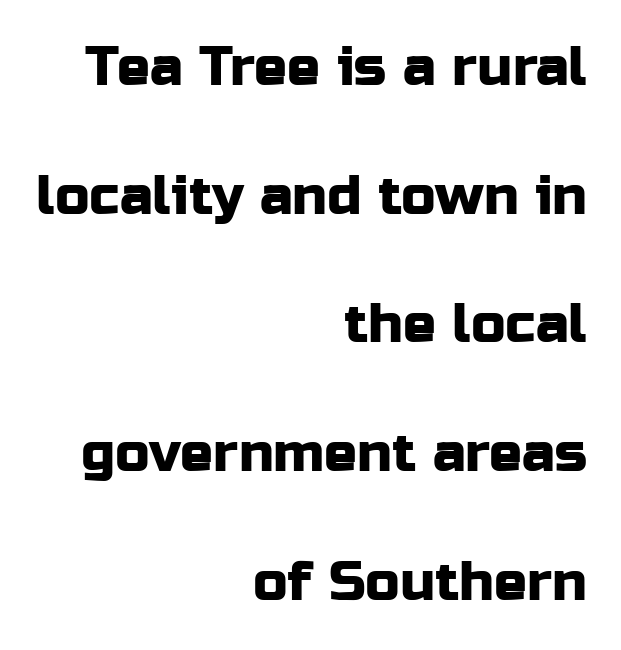
The image shows 55 px sans-serif type, upright; set right-aligned, loose line spacing (2.34x), normal letter spacing, not underlined; low stroke contrast and a medium x-height.
